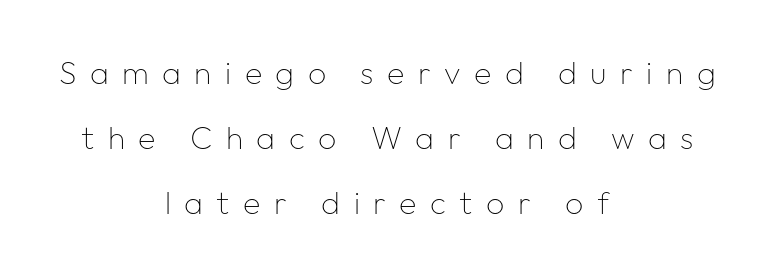
The image shows 32 px thin sans-serif type, upright; set centered, loose line spacing (2.03x), unusually wide letter spacing (+0.42 em), not underlined; low stroke contrast and a medium x-height.
